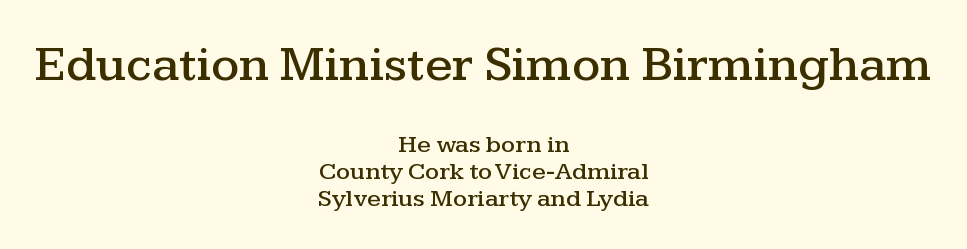
{"serif": "yes", "italic": "no", "width": "wide", "stroke_contrast": "medium", "x_height": "medium", "monospaced": "no", "underline": "no", "align": "center", "line_spacing": "tight", "line_spacing_ratio": 1.08, "letter_spacing": "normal", "letter_spacing_em": 0.0, "larger_block": "first", "size_ratio": 2.0, "glyph_px": 50}
